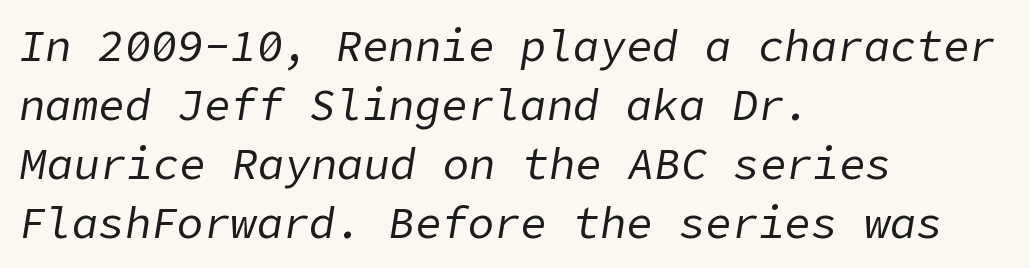
Q: Is the text bold? A: No.
Q: Is the text italic (slanted)? A: Yes, it leans right by about 9 degrees.
Q: Is the text underlined? A: No.
Q: How is the paragraph aligned? A: Left-aligned.
Q: Is the spacing between letters normal or unusually wide? A: Normal.
Q: Is the spacing between lines tight, normal or loose? A: Normal.
Q: Width (condensed, normal, or wide)? A: Normal.
Q: Stroke contrast? A: Low.
Q: x-height? A: Medium.
